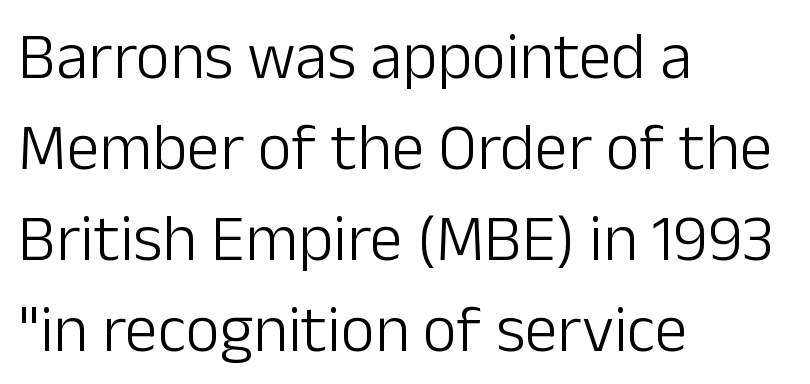
The image shows 66 px light sans-serif type, upright; set left-aligned, normal line spacing (1.38x), normal letter spacing, not underlined; low stroke contrast and a medium x-height.
